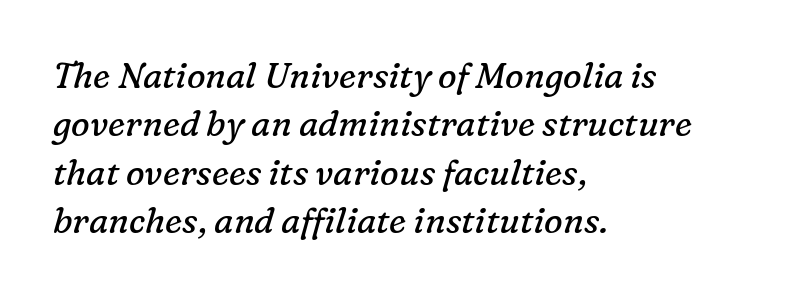
The image shows 35 px regular-weight serif type, italic (leaning right); set left-aligned, normal line spacing (1.38x), normal letter spacing, not underlined; low stroke contrast and a medium x-height.
